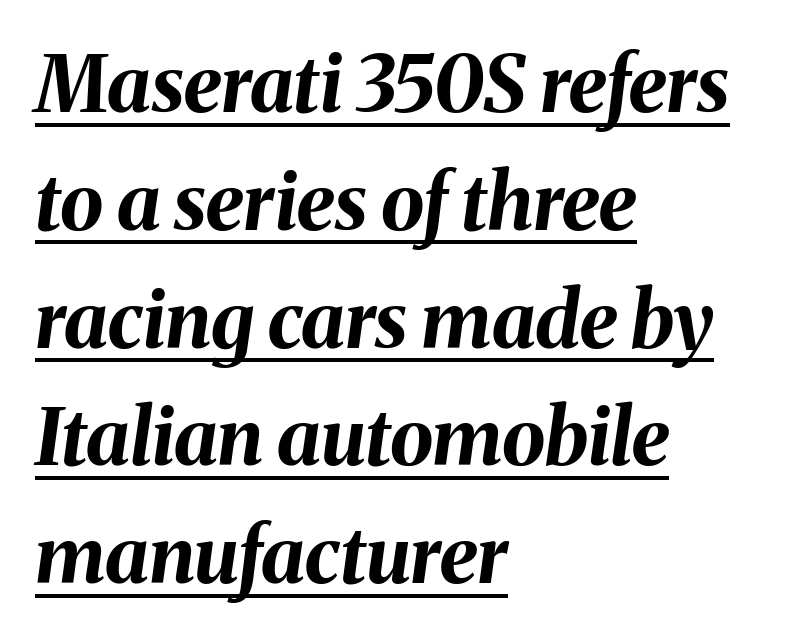
Think of a printed novel: that variable character pitch is what you see here. Every word sits above its own underline. Observe the ordinary spacing: letters are neighbours, not strangers. The typesetter chose a ragged-right arrangement here.
